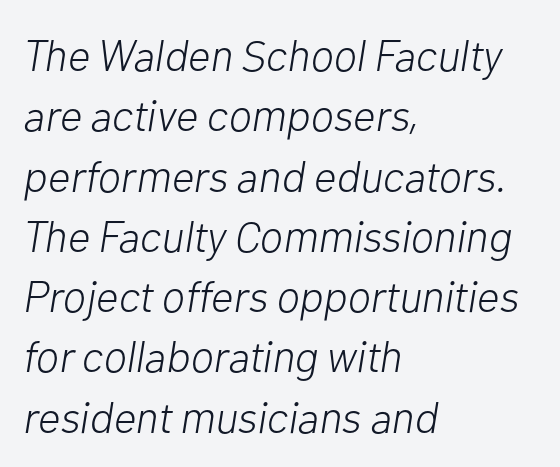
{"italic": "yes", "lean": "right", "slant_degrees": 10, "bold": "no", "weight": "light", "width": "normal", "stroke_contrast": "low", "x_height": "medium", "monospaced": "no", "underline": "no", "align": "left", "line_spacing": "normal", "line_spacing_ratio": 1.37, "letter_spacing": "normal", "letter_spacing_em": 0.0, "glyph_px": 44}
